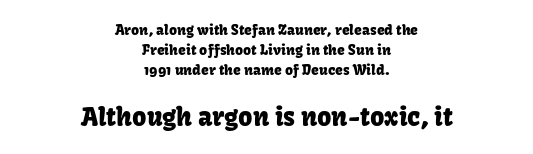
The image shows 25 px text type, upright; set centered, normal line spacing (1.42x), normal letter spacing, not underlined; the second (bottom) block is 1.79x larger.
